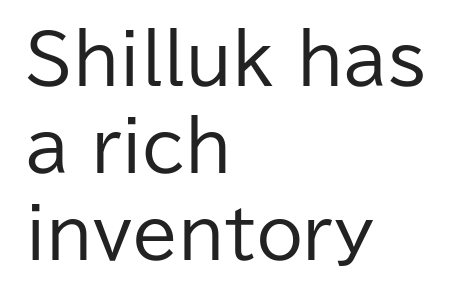
{"serif": "no", "italic": "no", "bold": "no", "weight": "regular", "width": "normal", "stroke_contrast": "low", "x_height": "medium", "monospaced": "no", "underline": "no", "align": "left", "line_spacing": "normal", "line_spacing_ratio": 1.3, "letter_spacing": "normal", "letter_spacing_em": 0.0, "glyph_px": 67}
